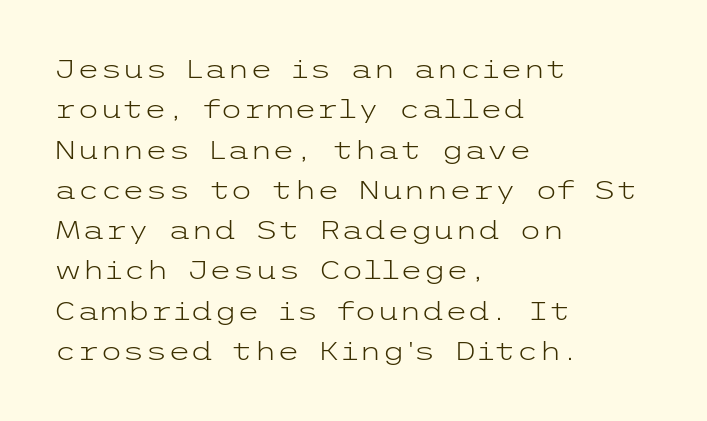
Q: Is the text bold? A: No.
Q: Is the text italic (slanted)? A: No, it is upright.
Q: Is the text underlined? A: No.
Q: How is the paragraph aligned? A: Left-aligned.
Q: Is the spacing between letters normal or unusually wide? A: Normal.
Q: Is the spacing between lines tight, normal or loose? A: Normal.
